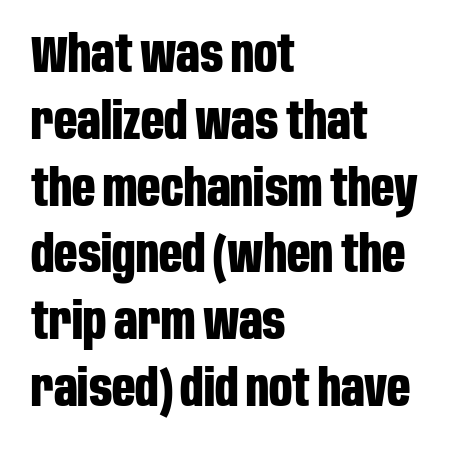
Short and long lines alike share a common starting point at left. Looks like regular typesetting: each glyph gets only the width it needs. Just letters on the line, the space beneath them empty. Evenly set lines give the paragraph a standard silhouette. Rendered with straight, roman letterforms. The passage shown has conventional tracking throughout.
